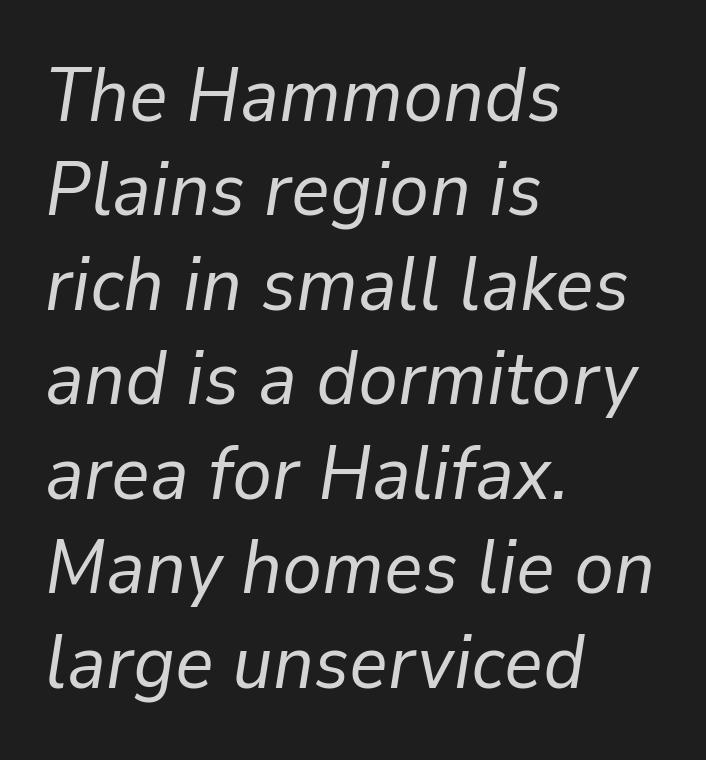
{"italic": "yes", "lean": "right", "slant_degrees": 9, "bold": "no", "weight": "regular", "width": "normal", "stroke_contrast": "low", "x_height": "medium", "monospaced": "no", "underline": "no", "align": "left", "line_spacing": "normal", "line_spacing_ratio": 1.26, "letter_spacing": "normal", "letter_spacing_em": 0.0, "glyph_px": 75}
